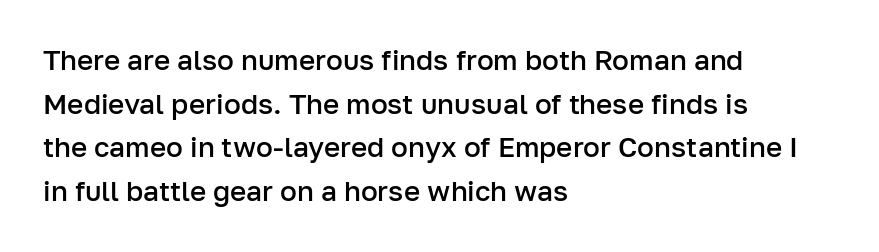
Q: Is the text bold? A: Semi-bold.
Q: Is the text italic (slanted)? A: No, it is upright.
Q: Is the typeface a serif or a sans-serif typeface? A: Sans-serif.
Q: Is the text underlined? A: No.
Q: How is the paragraph aligned? A: Left-aligned.
Q: Is the spacing between letters normal or unusually wide? A: Normal.
Q: Is the spacing between lines tight, normal or loose? A: Normal.
Q: Width (condensed, normal, or wide)? A: Normal.
Q: Stroke contrast? A: Low.
Q: x-height? A: Medium.
Q: Monospaced? A: No.
